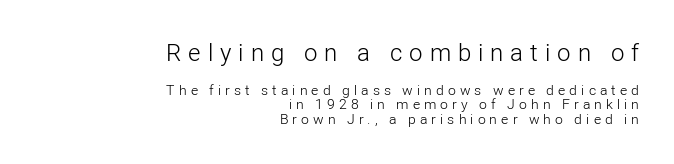
{"italic": "no", "bold": "no", "underline": "no", "align": "right", "line_spacing": "tight", "line_spacing_ratio": 1.06, "letter_spacing": "wide", "letter_spacing_em": 0.29, "larger_block": "first", "size_ratio": 1.71, "glyph_px": 24}
